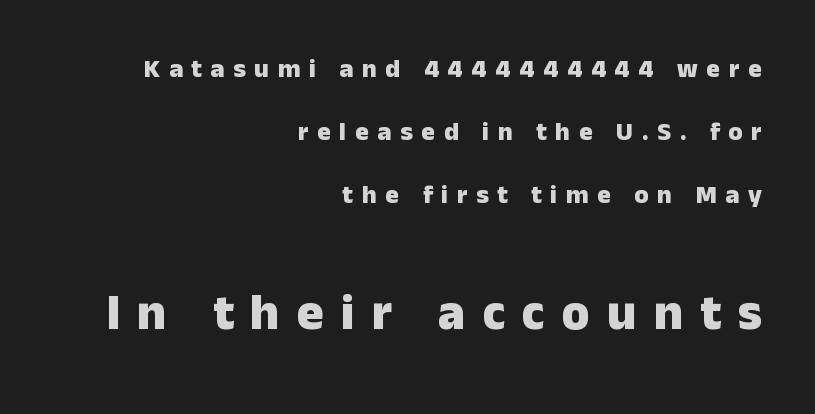
The image shows 51 px heavy sans-serif type, upright; set right-aligned, loose line spacing (2.43x), unusually wide letter spacing (+0.33 em), not underlined; the second (bottom) block is 1.96x larger; low stroke contrast and a medium x-height.
